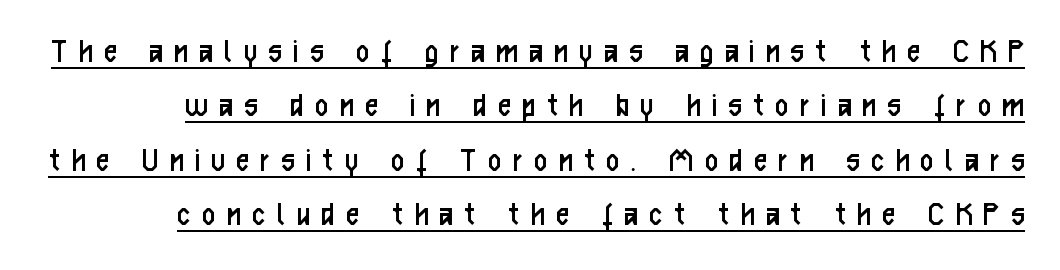
{"serif": "no", "italic": "no", "bold": "no", "weight": "regular", "width": "condensed", "stroke_contrast": "low", "x_height": "medium", "monospaced": "no", "underline": "yes", "line_spacing": "normal", "line_spacing_ratio": 1.51, "letter_spacing": "wide", "letter_spacing_em": 0.33, "glyph_px": 36}
